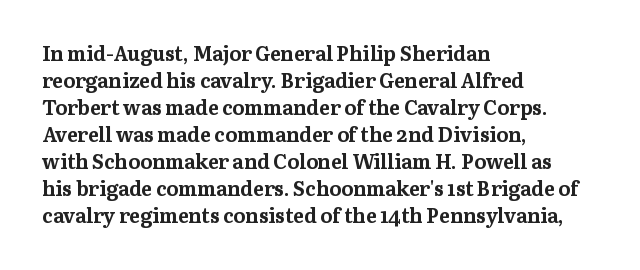
The image shows 20 px bold type, upright; set left-aligned, normal line spacing (1.35x), normal letter spacing, not underlined.
